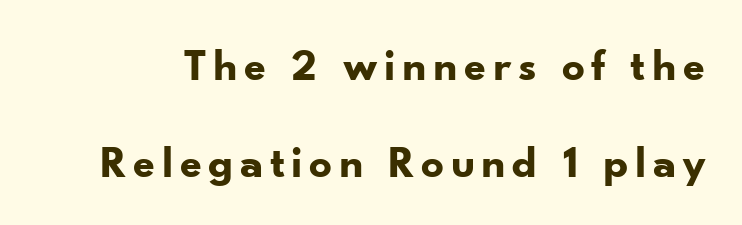
The image shows 45 px bold sans-serif type, upright; set loose line spacing (2.15x), not underlined; low stroke contrast and a small x-height.
